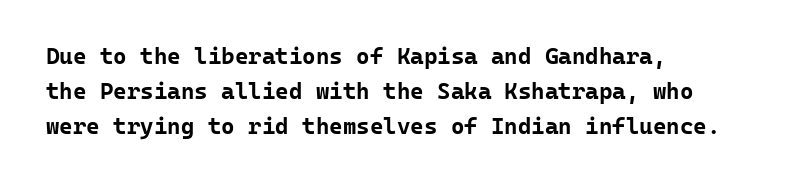
{"italic": "no", "bold": "yes", "underline": "no", "align": "left", "line_spacing": "normal", "line_spacing_ratio": 1.53, "letter_spacing": "normal", "letter_spacing_em": 0.0, "glyph_px": 23}
